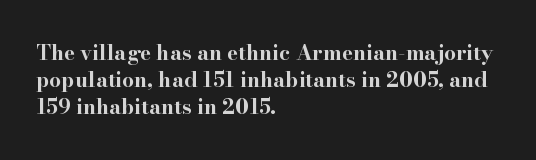
Q: Is the text bold? A: Yes.
Q: Is the text italic (slanted)? A: No, it is upright.
Q: Is the text underlined? A: No.
Q: How is the paragraph aligned? A: Left-aligned.
Q: Is the spacing between letters normal or unusually wide? A: Normal.
Q: Is the spacing between lines tight, normal or loose? A: Normal.
